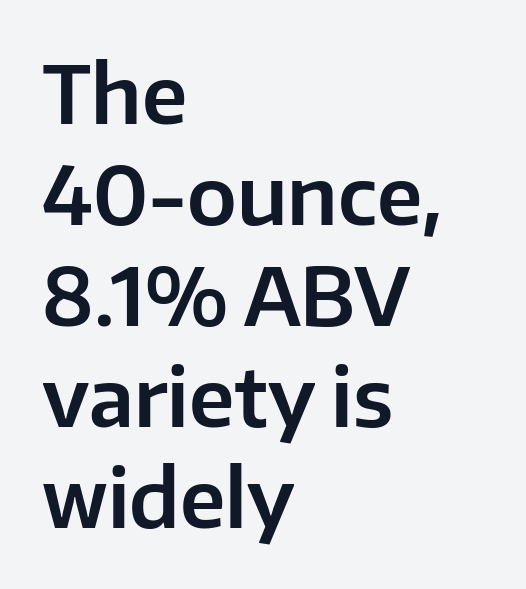
The letters stand upright; this is a roman face. The gaps between neighbouring characters are ordinary and unremarkable. No feet cap the strokes, marking this as sans-serif type. You could not count columns in this text — the font is proportionally spaced.
